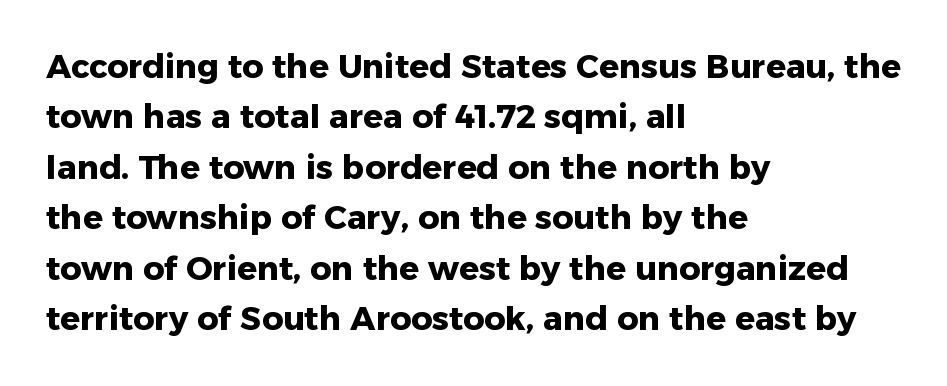
The type is set solid horizontally, with unmodified tracking. Check where the strokes stop: nothing finishes them off — pure sans. The passage shown stacks its lines at a standard gap. Descenders are the only things crossing below the line. A student would call this left alignment; a typographer would say flush left, rag right.
